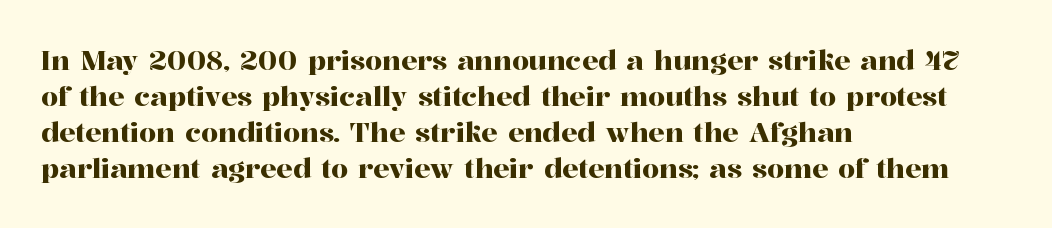
Q: Is the text italic (slanted)? A: No, it is upright.
Q: Is the text underlined? A: No.
Q: How is the paragraph aligned? A: Left-aligned.
Q: Is the spacing between letters normal or unusually wide? A: Normal.
Q: Is the spacing between lines tight, normal or loose? A: Normal.
